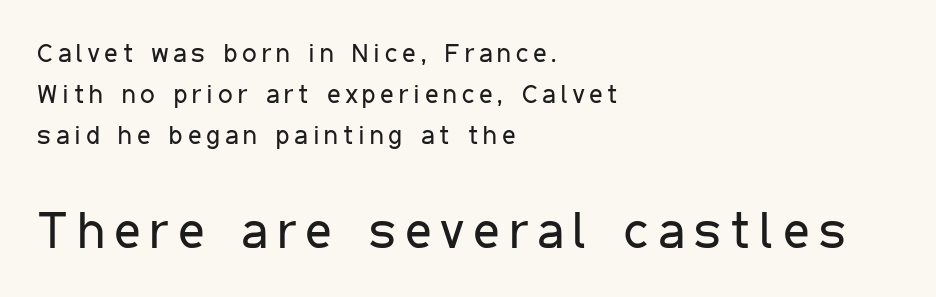
Q: Is the text bold? A: No.
Q: Is the text italic (slanted)? A: No, it is upright.
Q: Is the typeface a serif or a sans-serif typeface? A: Sans-serif.
Q: Is the text underlined? A: No.
Q: How is the paragraph aligned? A: Left-aligned.
Q: Is the spacing between lines tight, normal or loose? A: Normal.
Q: Which block of text is set in a larger size, the first (top) or the second (bottom)? A: The second (bottom) one.
Q: Width (condensed, normal, or wide)? A: Condensed.
Q: Stroke contrast? A: Low.
Q: x-height? A: Medium.
Q: Monospaced? A: No.
